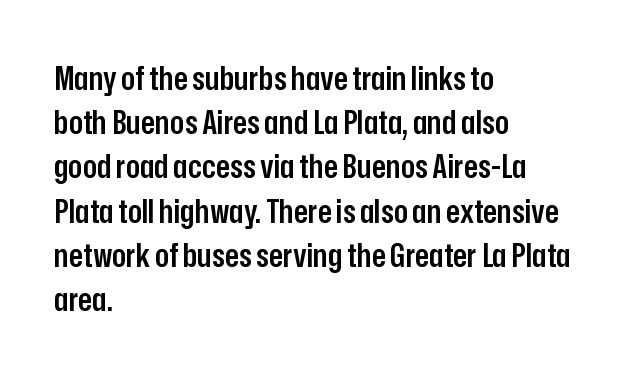
The image shows 33 px semibold, condensed sans-serif type, upright; set left-aligned, normal line spacing (1.34x), normal letter spacing, not underlined; low stroke contrast and a medium x-height.
